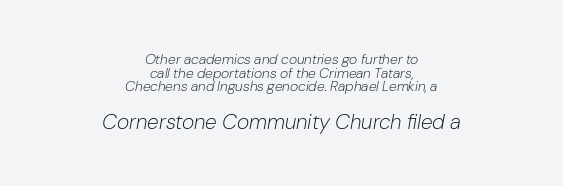
{"italic": "yes", "lean": "right", "slant_degrees": 10, "bold": "no", "underline": "no", "align": "center", "line_spacing": "tight", "line_spacing_ratio": 0.98, "letter_spacing": "normal", "letter_spacing_em": 0.0, "larger_block": "second", "size_ratio": 1.5, "glyph_px": 21}
